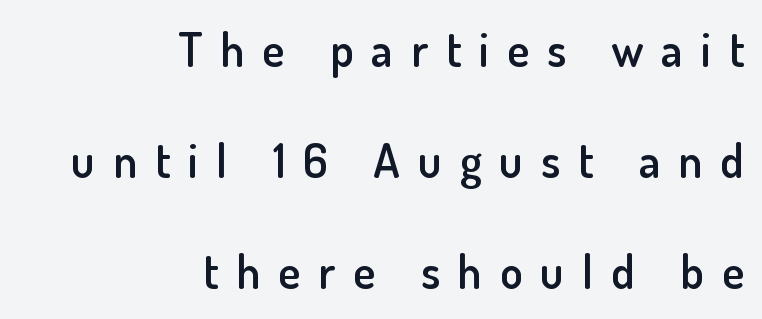
Q: Is the text bold? A: Semi-bold.
Q: Is the text italic (slanted)? A: No, it is upright.
Q: Is the typeface a serif or a sans-serif typeface? A: Sans-serif.
Q: Is the text underlined? A: No.
Q: How is the paragraph aligned? A: Right-aligned.
Q: Is the spacing between letters normal or unusually wide? A: Unusually wide.
Q: Is the spacing between lines tight, normal or loose? A: Loose.
Q: Width (condensed, normal, or wide)? A: Normal.
Q: Stroke contrast? A: Low.
Q: x-height? A: Small.
Q: Monospaced? A: No.
